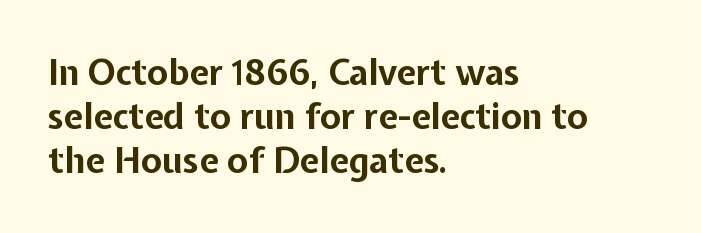
This sample uses plain, unmodified letter spacing. In terms of weight, the rendering is a true, heavy bold. Has an underline been added? It has not. Characters remain perfectly vertical along every line.
